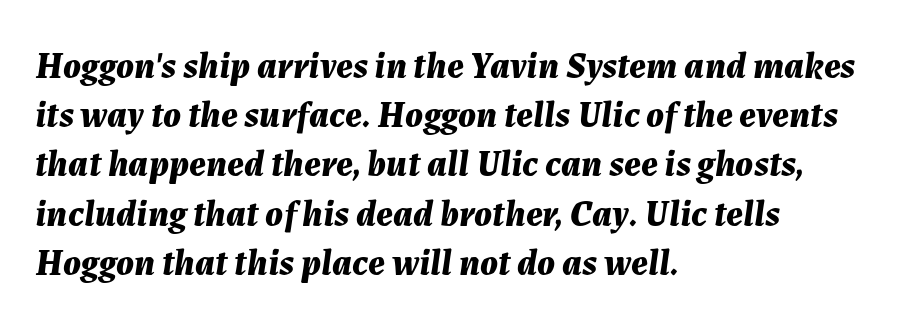
Q: Is the text bold? A: Yes.
Q: Is the text italic (slanted)? A: Yes, it leans right by about 7 degrees.
Q: Is the text underlined? A: No.
Q: How is the paragraph aligned? A: Left-aligned.
Q: Is the spacing between letters normal or unusually wide? A: Normal.
Q: Is the spacing between lines tight, normal or loose? A: Normal.
Q: Width (condensed, normal, or wide)? A: Normal.
Q: Stroke contrast? A: Medium.
Q: x-height? A: Medium.
Q: Monospaced? A: No.
